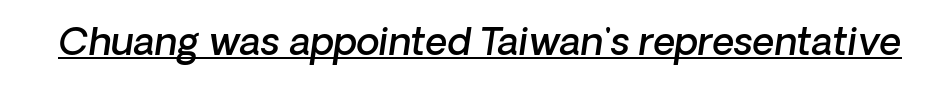
Q: Is the text bold? A: Semi-bold.
Q: Is the text italic (slanted)? A: Yes, it leans right by about 8 degrees.
Q: Is the text underlined? A: Yes.
Q: Is the spacing between letters normal or unusually wide? A: Normal.
Q: Width (condensed, normal, or wide)? A: Normal.
Q: Stroke contrast? A: Low.
Q: x-height? A: Medium.
Q: Monospaced? A: No.
